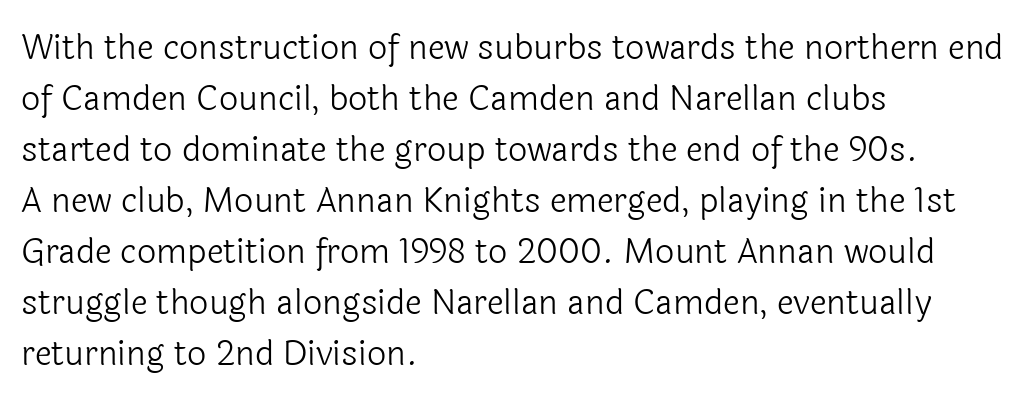
Q: Is the text bold? A: No.
Q: Is the text italic (slanted)? A: No, it is upright.
Q: Is the typeface a serif or a sans-serif typeface? A: Sans-serif.
Q: Is the text underlined? A: No.
Q: How is the paragraph aligned? A: Left-aligned.
Q: Is the spacing between letters normal or unusually wide? A: Normal.
Q: Is the spacing between lines tight, normal or loose? A: Normal.
Q: Width (condensed, normal, or wide)? A: Normal.
Q: x-height? A: Medium.
Q: Monospaced? A: No.
